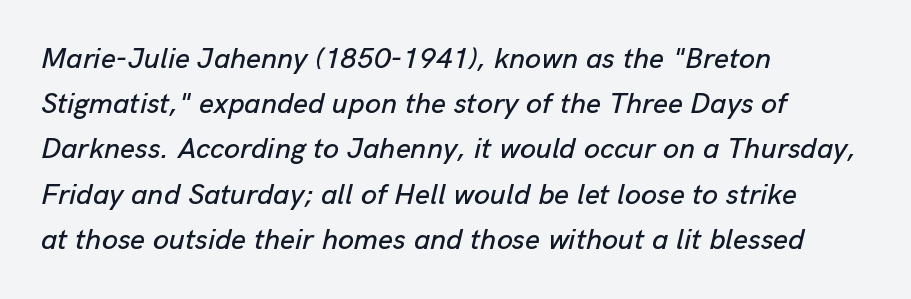
The image shows 29 px text type, italic (leaning right); set left-aligned, normal line spacing (1.56x), normal letter spacing, not underlined; low stroke contrast and a medium x-height.
